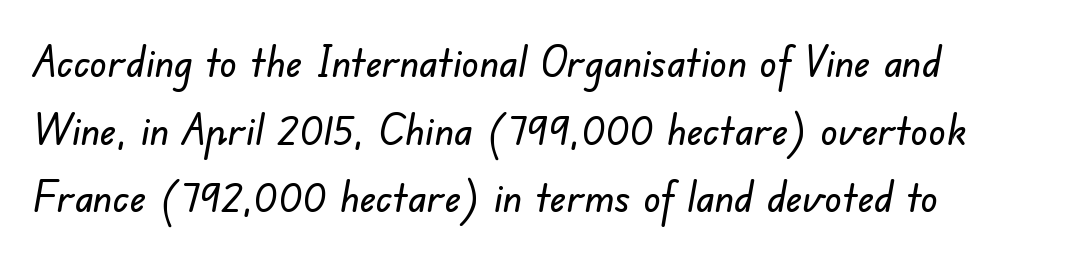
The image shows 43 px sans-serif type; set left-aligned, normal line spacing (1.57x), normal letter spacing, not underlined; low stroke contrast and a small x-height.
